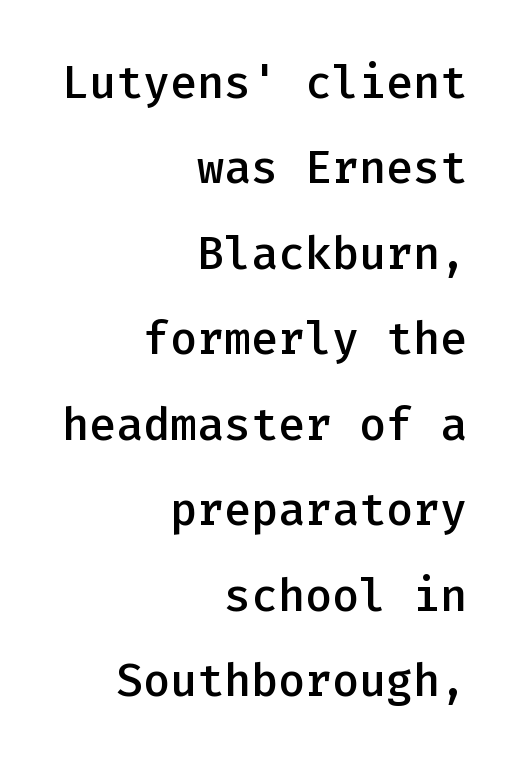
Characters follow at the spacing the type designer built in. The lines in this sample share a right terminus and differ only in where they begin. The type sits square on the baseline with zero lean. The font family rendered here belongs to the sans-serif group.
